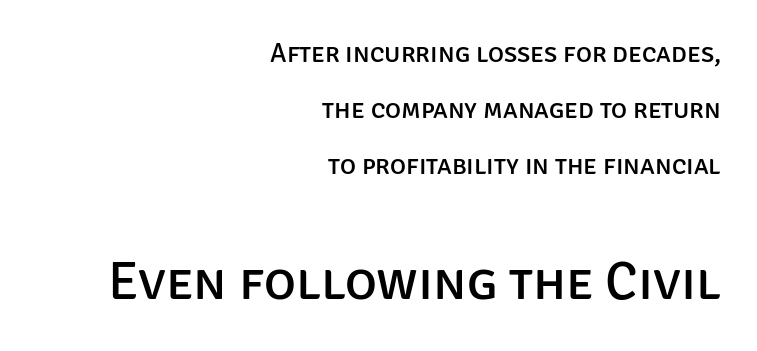
Quick note: not italic, upright. The passage shown has conventional tracking throughout. Horizontal alignment here is rightward, an uncommon choice for prose. The designer dialed line spacing up above the default.
